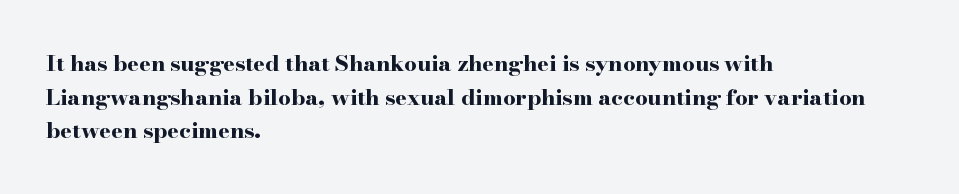
The image shows 22 px bold type, upright; set left-aligned, normal line spacing (1.53x), normal letter spacing, not underlined.
